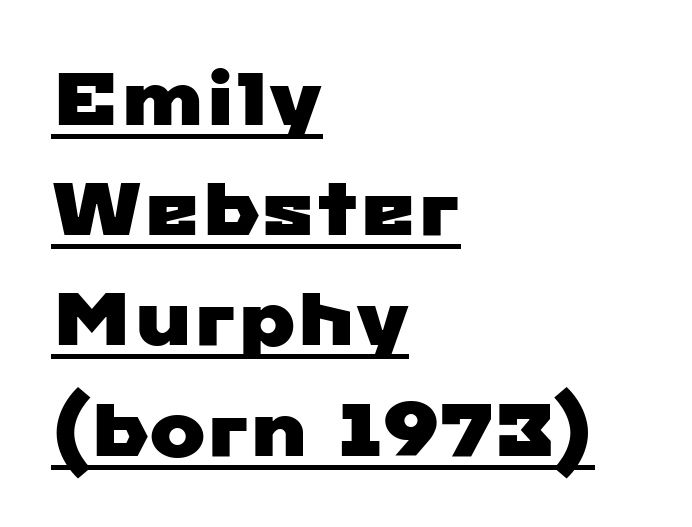
{"serif": "no", "width": "wide", "stroke_contrast": "low", "x_height": "medium", "monospaced": "no", "underline": "yes", "align": "left", "line_spacing": "normal", "line_spacing_ratio": 1.47, "letter_spacing": "normal", "letter_spacing_em": 0.0, "glyph_px": 75}
